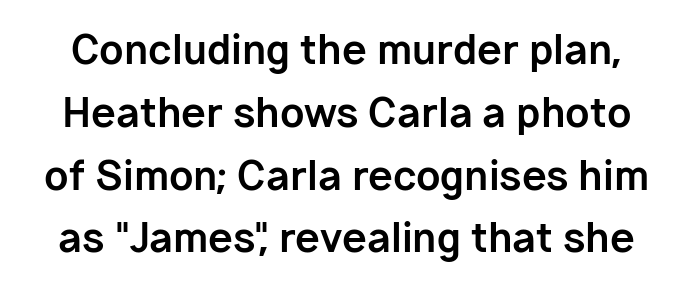
The image shows 40 px bold sans-serif type, upright; set normal line spacing (1.57x), normal letter spacing, not underlined; low stroke contrast and a medium x-height.
